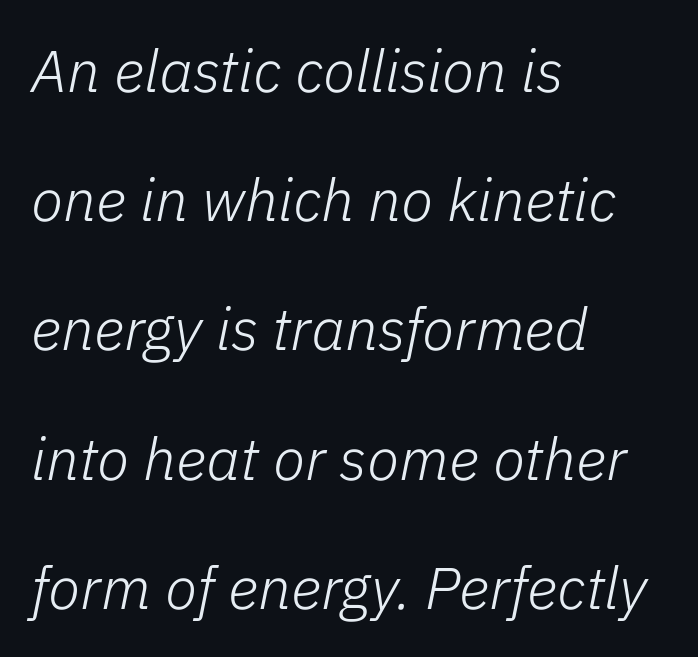
The lines in this sample share a left origin and differ only in where they stop. The typeface has the unassuming heft of standard copy or less. Whoever set this chose breathing room over compactness in the vertical rhythm. The line texture is even and compact thanks to regular tracking.
